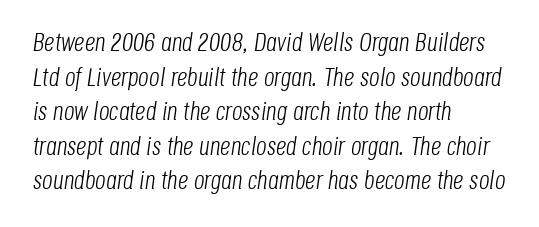
Q: Is the text bold? A: No.
Q: Is the text italic (slanted)? A: Yes, it leans right by about 8 degrees.
Q: Is the text underlined? A: No.
Q: How is the paragraph aligned? A: Left-aligned.
Q: Is the spacing between letters normal or unusually wide? A: Normal.
Q: Is the spacing between lines tight, normal or loose? A: Normal.
